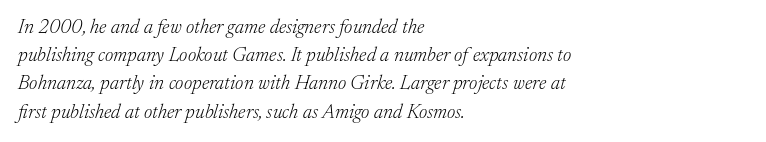
The image shows 20 px text type, italic (leaning right); set left-aligned, normal line spacing (1.41x), normal letter spacing, not underlined.
